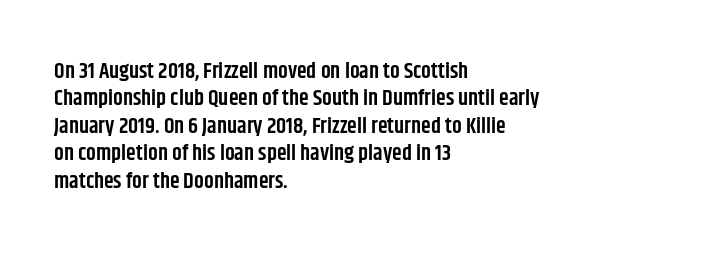
Q: Is the text bold? A: Semi-bold.
Q: Is the text italic (slanted)? A: No, it is upright.
Q: Is the text underlined? A: No.
Q: How is the paragraph aligned? A: Left-aligned.
Q: Is the spacing between letters normal or unusually wide? A: Normal.
Q: Is the spacing between lines tight, normal or loose? A: Normal.
